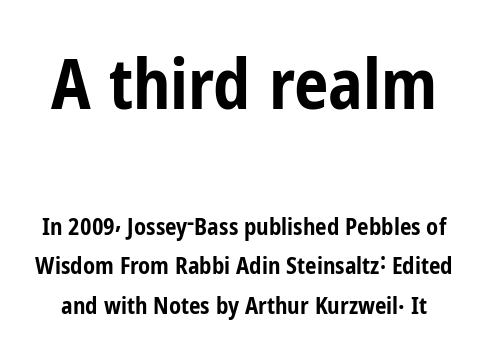
The image shows 69 px bold, condensed sans-serif type, upright; set line spacing 1.73x, normal letter spacing, not underlined; the first (top) block is 3.0x larger; low stroke contrast and a medium x-height.
